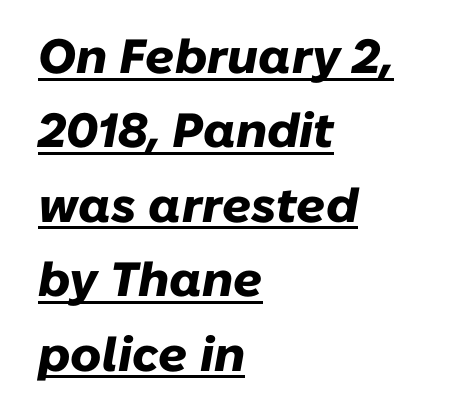
The image shows 48 px heavy type, italic (leaning right); set left-aligned, normal line spacing (1.55x), normal letter spacing, underlined; low stroke contrast and a medium x-height.
